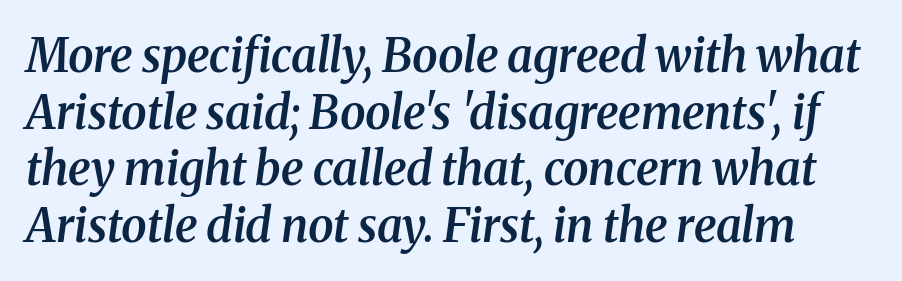
{"serif": "yes", "italic": "yes", "lean": "right", "slant_degrees": 8, "bold": "semi", "weight": "semibold", "width": "normal", "stroke_contrast": "medium", "x_height": "medium", "monospaced": "no", "underline": "no", "line_spacing_ratio": 1.23, "letter_spacing": "normal", "letter_spacing_em": 0.0, "glyph_px": 46}
